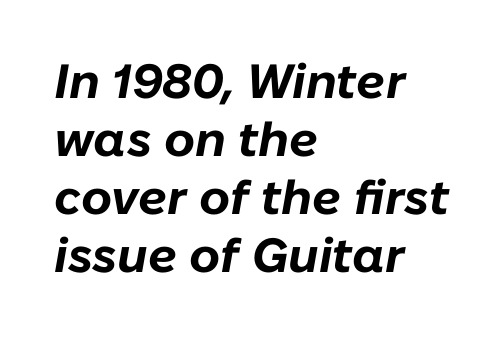
Check the space under the baseline: it is left empty. The paragraph shown leans on its left margin. The passage shown leans; its letterforms are oblique. Heavy-handed strokes throughout: this text is bold. Note the varied advance widths — an 'i' is clearly narrower than an 'm'.
